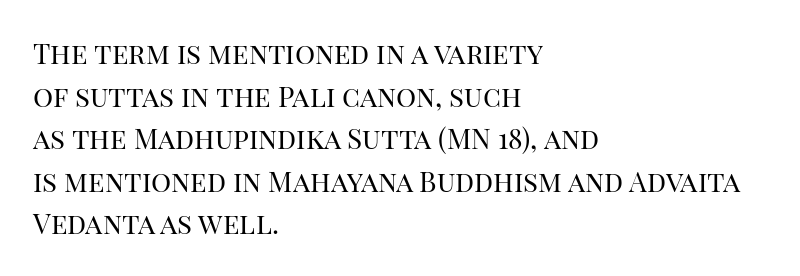
{"serif": "yes", "italic": "no", "bold": "no", "weight": "regular", "width": "normal", "stroke_contrast": "high", "x_height": "large", "monospaced": "no", "underline": "no", "align": "left", "line_spacing": "normal", "line_spacing_ratio": 1.52, "letter_spacing": "normal", "letter_spacing_em": 0.0, "glyph_px": 28}
